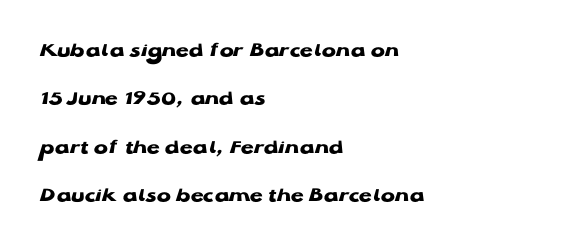
{"italic": "no", "bold": "yes", "underline": "no", "align": "left", "line_spacing": "loose", "line_spacing_ratio": 2.3, "letter_spacing": "normal", "letter_spacing_em": 0.0, "glyph_px": 21}
